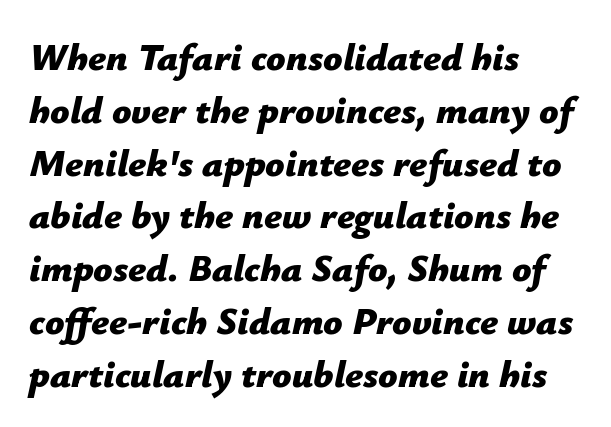
Check under the words: just untouched page. In CSS terms this would be text-align: left. This sample uses an oblique cut, with every glyph tilted off the vertical. Tracking value appears to be zero — textbook default spacing.
